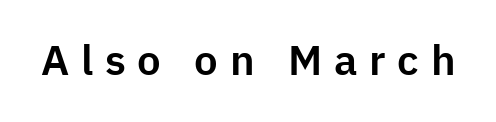
{"serif": "no", "italic": "no", "width": "normal", "stroke_contrast": "low", "x_height": "medium", "monospaced": "no", "underline": "no", "letter_spacing": "wide", "letter_spacing_em": 0.28, "glyph_px": 42}
